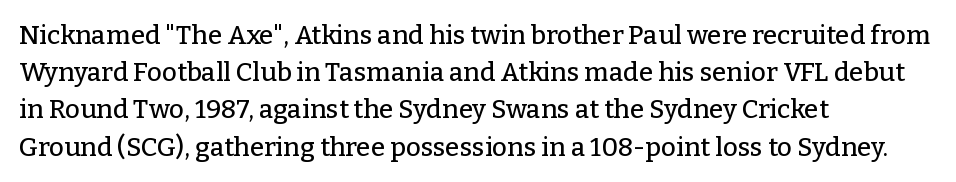
The image shows 26 px text type, upright; set left-aligned, normal line spacing (1.43x), normal letter spacing, not underlined.
